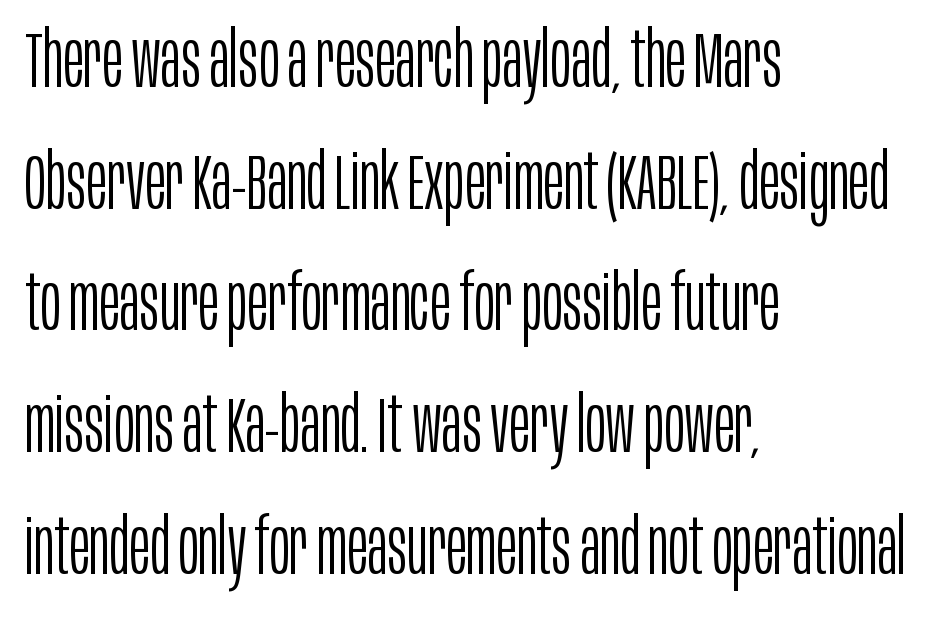
{"serif": "no", "italic": "no", "bold": "no", "weight": "light", "width": "condensed", "stroke_contrast": "low", "x_height": "large", "monospaced": "no", "underline": "no", "align": "left", "line_spacing": "normal", "line_spacing_ratio": 1.58, "letter_spacing": "normal", "letter_spacing_em": 0.0, "glyph_px": 77}
